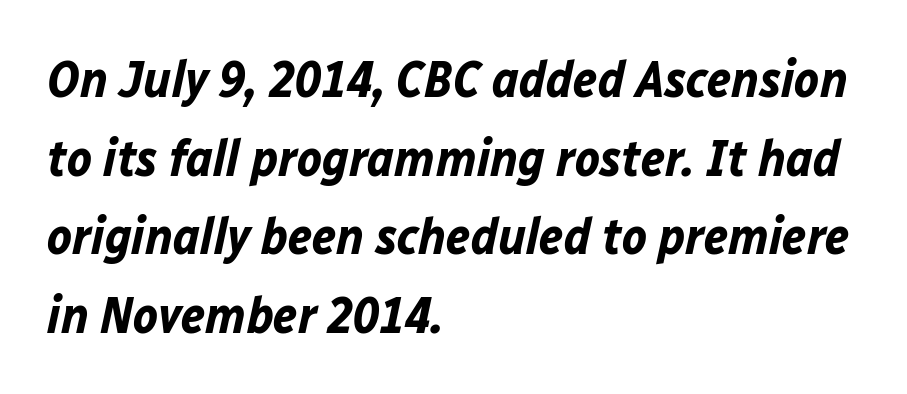
The image shows 52 px bold type, italic (leaning right); set left-aligned, normal line spacing (1.51x), normal letter spacing, not underlined; low stroke contrast and a medium x-height.
